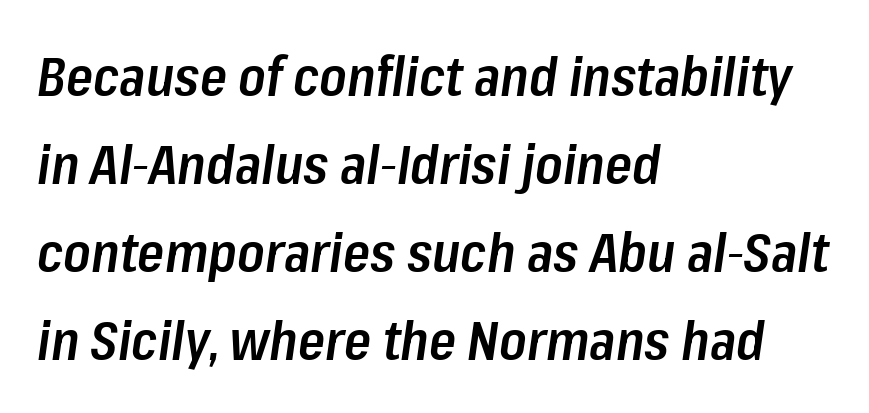
The image shows 55 px semibold, condensed type, italic (leaning right); set left-aligned, normal line spacing (1.6x), normal letter spacing, not underlined; low stroke contrast and a medium x-height.
